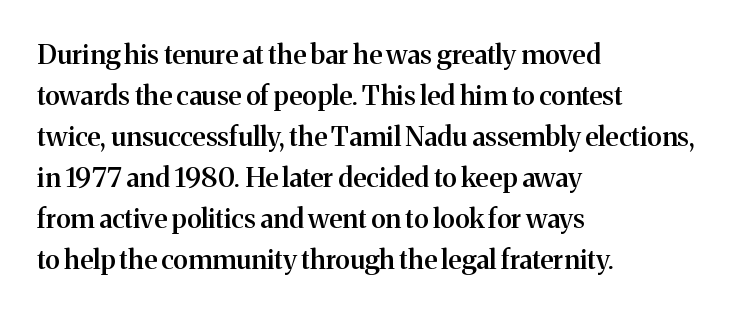
{"italic": "no", "bold": "semi", "underline": "no", "align": "left", "line_spacing": "normal", "line_spacing_ratio": 1.52, "letter_spacing": "normal", "letter_spacing_em": 0.0, "glyph_px": 27}
